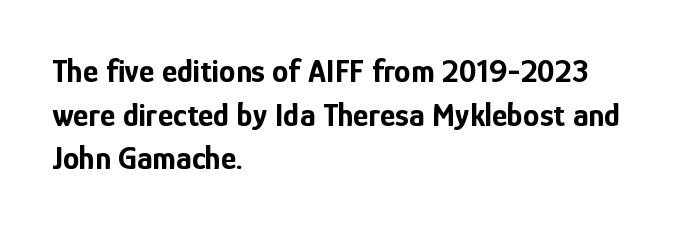
I'd call this a sans setting — the letters go barefoot. You could not count columns in this text — the font is proportionally spaced. The zone under the glyphs is completely vacant. Emphasis by weight is at full strength: bold. Tracking here is standard; glyphs follow each other at the usual distance. Regarding leading, the lines here are spaced in the standard way.
